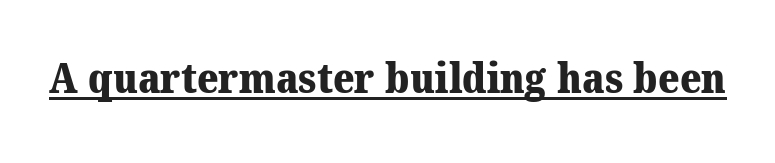
The image shows 41 px heavy serif type; set normal letter spacing, underlined; medium stroke contrast and a medium x-height.
